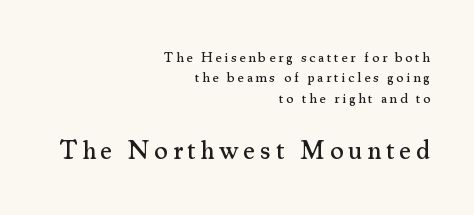
The image shows 26 px text type, upright; set right-aligned, normal line spacing (1.45x), not underlined; the second (bottom) block is 1.86x larger.
